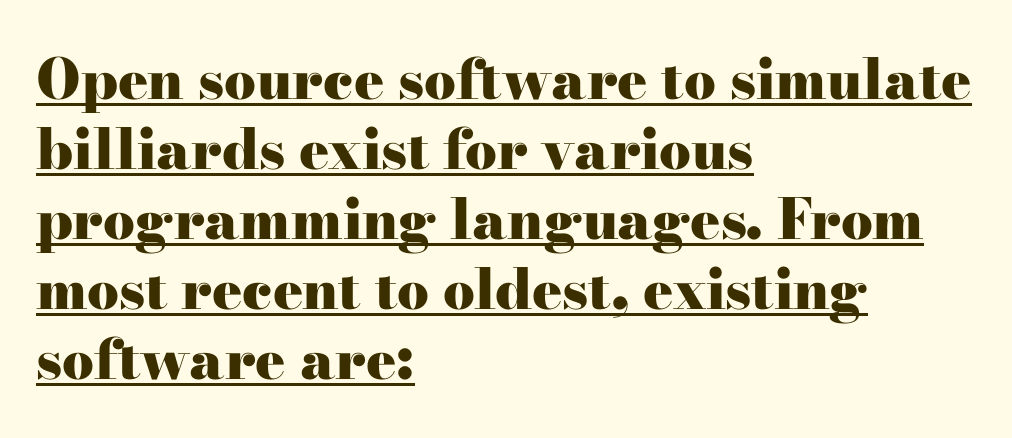
Q: Is the text bold? A: Yes.
Q: Is the text italic (slanted)? A: No, it is upright.
Q: Is the typeface a serif or a sans-serif typeface? A: Serif.
Q: Is the text underlined? A: Yes.
Q: How is the paragraph aligned? A: Left-aligned.
Q: Is the spacing between letters normal or unusually wide? A: Normal.
Q: Is the spacing between lines tight, normal or loose? A: Normal.
Q: Width (condensed, normal, or wide)? A: Wide.
Q: Stroke contrast? A: High.
Q: x-height? A: Small.
Q: Monospaced? A: No.
